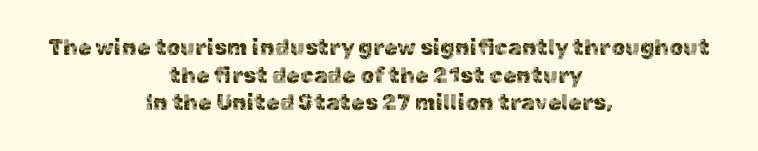
{"italic": "no", "underline": "no", "align": "center", "line_spacing": "normal", "line_spacing_ratio": 1.26, "letter_spacing": "normal", "letter_spacing_em": 0.0, "glyph_px": 22}
